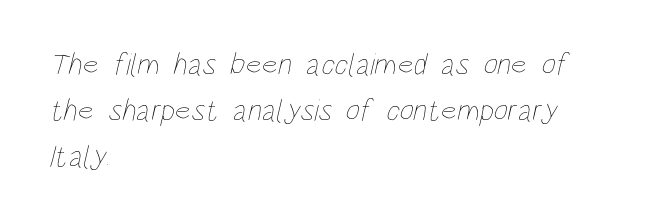
The rendering anchors every line to the left-hand side. Counters stay open thanks to moderate or lighter strokes. The zone under the glyphs is completely vacant. Characters follow at the spacing the type designer built in. Line spacing here is normal. The letters advance in unequal steps, a hallmark of proportional type.
